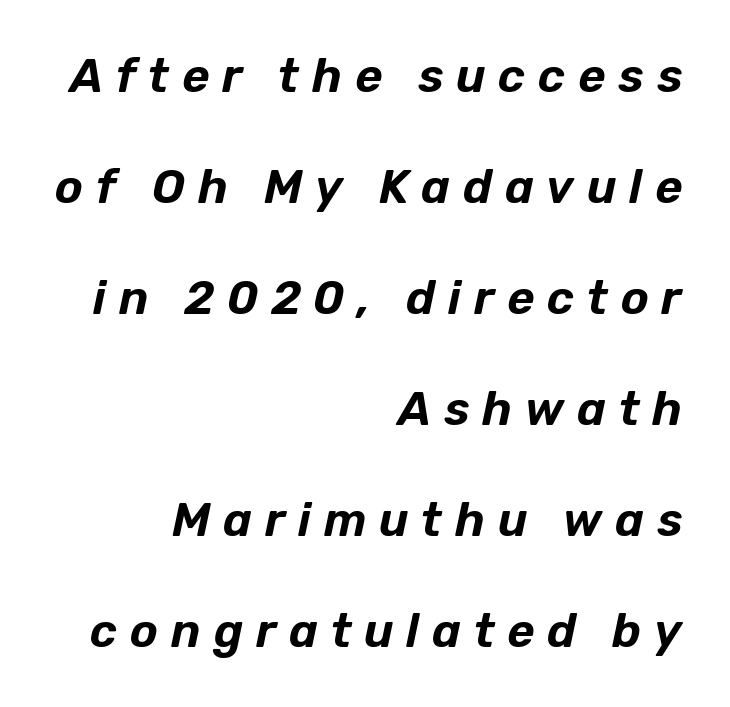
Q: Is the text italic (slanted)? A: Yes, it leans right by about 12 degrees.
Q: Is the text underlined? A: No.
Q: How is the paragraph aligned? A: Right-aligned.
Q: Is the spacing between letters normal or unusually wide? A: Unusually wide.
Q: Is the spacing between lines tight, normal or loose? A: Loose.
Q: Width (condensed, normal, or wide)? A: Normal.
Q: Stroke contrast? A: Low.
Q: x-height? A: Medium.
Q: Monospaced? A: No.
